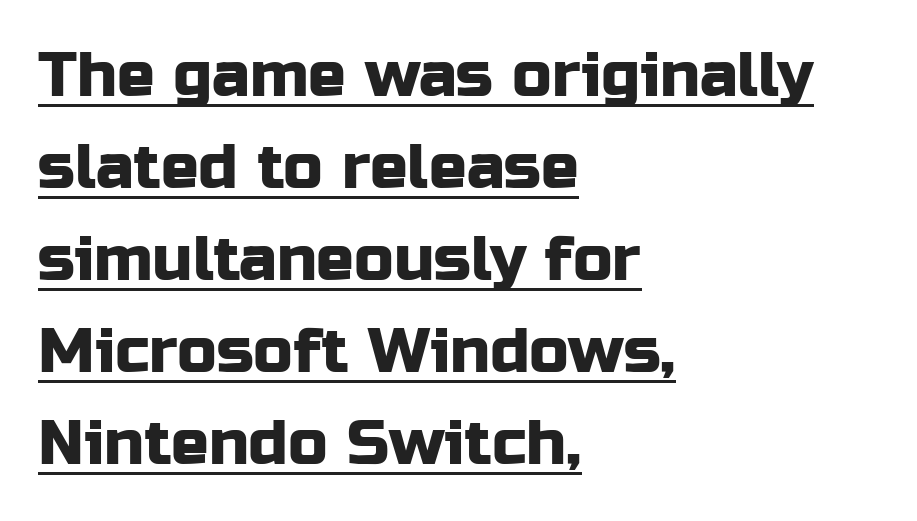
The passage shown is underscored from start to finish. A typesetter would call this proportional, since set widths differ per character. The setting favours the left margin, as ordinary paragraphs usually do. The gaps between neighbouring characters are ordinary and unremarkable.
